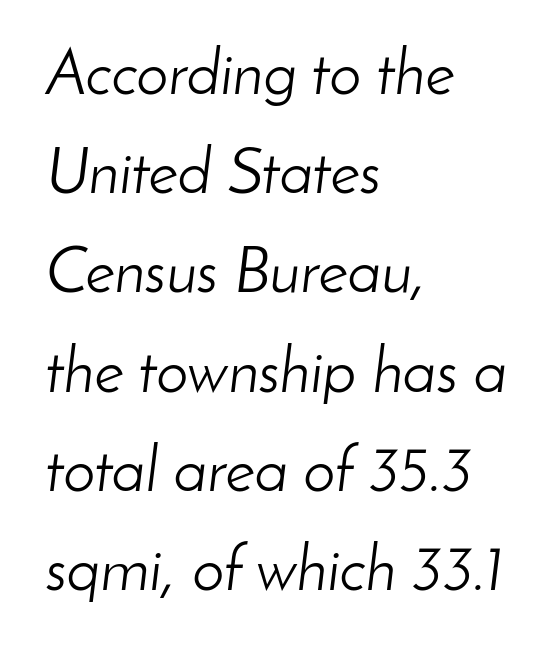
The space between consecutive lines is moderate. No letter is thick-stroked: the sample isn't bold. There is no visible air inserted between adjacent glyphs. The specimen omits any rule beneath the text block's lines.
